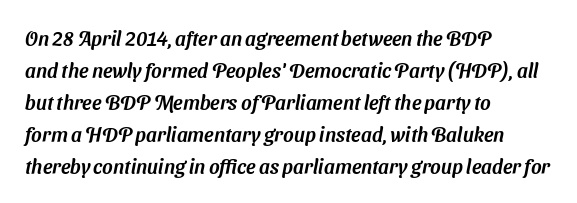
{"underline": "no", "align": "left", "line_spacing": "normal", "line_spacing_ratio": 1.6, "letter_spacing": "normal", "letter_spacing_em": 0.0, "glyph_px": 20}
